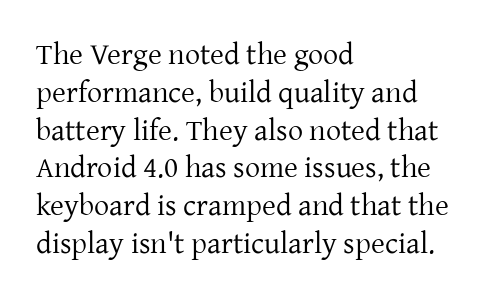
Q: Is the text bold? A: No.
Q: Is the text italic (slanted)? A: No, it is upright.
Q: Is the typeface a serif or a sans-serif typeface? A: Serif.
Q: Is the text underlined? A: No.
Q: How is the paragraph aligned? A: Left-aligned.
Q: Is the spacing between letters normal or unusually wide? A: Normal.
Q: Is the spacing between lines tight, normal or loose? A: Normal.
Q: Width (condensed, normal, or wide)? A: Normal.
Q: Stroke contrast? A: Low.
Q: x-height? A: Medium.
Q: Monospaced? A: No.
